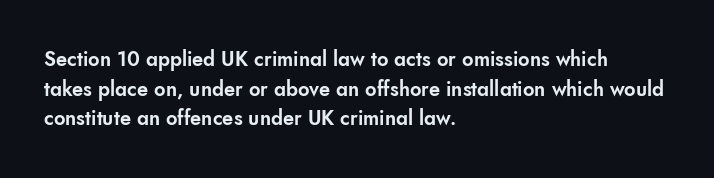
The image shows 20 px text type, upright; set left-aligned, normal line spacing (1.48x), normal letter spacing, not underlined.
